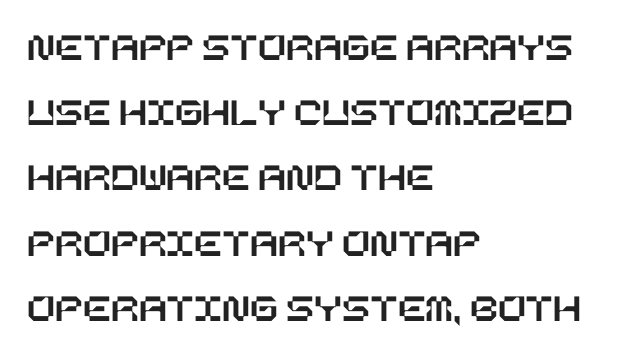
Q: Is the text italic (slanted)? A: No, it is upright.
Q: Is the text underlined? A: No.
Q: How is the paragraph aligned? A: Left-aligned.
Q: Is the spacing between letters normal or unusually wide? A: Normal.
Q: Is the spacing between lines tight, normal or loose? A: Normal.
Q: Width (condensed, normal, or wide)? A: Normal.
Q: Stroke contrast? A: Low.
Q: x-height? A: Large.
